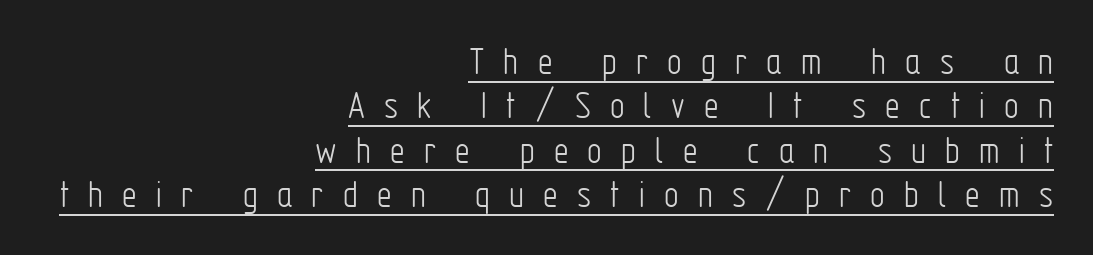
{"serif": "no", "italic": "no", "bold": "no", "weight": "light", "width": "condensed", "stroke_contrast": "low", "x_height": "medium", "monospaced": "no", "underline": "yes", "align": "right", "line_spacing": "tight", "line_spacing_ratio": 1.08, "letter_spacing": "wide", "letter_spacing_em": 0.47, "glyph_px": 41}
